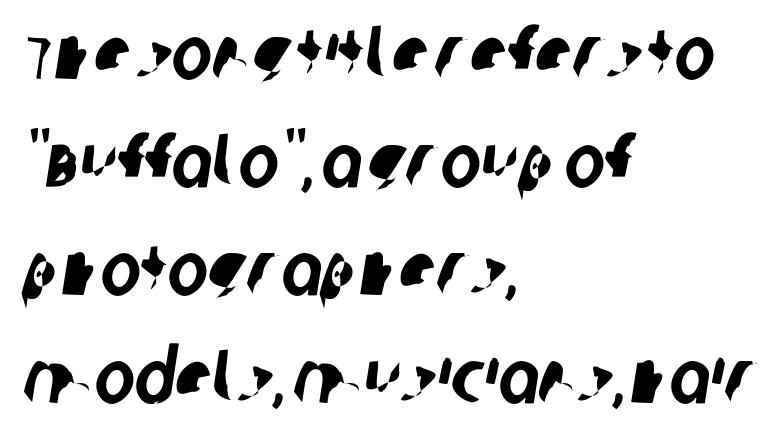
{"serif": "no", "width": "condensed", "stroke_contrast": "low", "x_height": "large", "monospaced": "no", "underline": "no", "align": "left", "line_spacing": "normal", "line_spacing_ratio": 1.42, "letter_spacing": "normal", "letter_spacing_em": 0.0, "glyph_px": 76}
